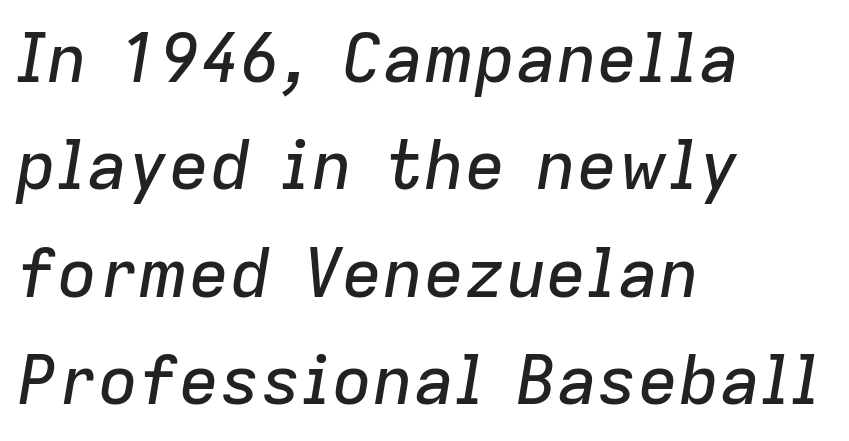
The image shows 68 px text type, italic (leaning right); set left-aligned, normal line spacing (1.58x), normal letter spacing, not underlined; low stroke contrast and a medium x-height.
